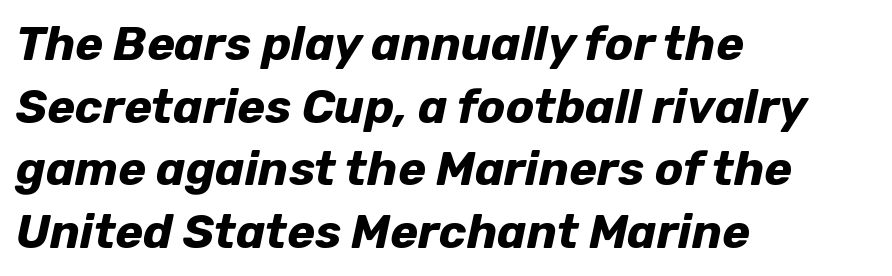
{"italic": "yes", "lean": "right", "slant_degrees": 12, "bold": "yes", "weight": "bold", "width": "normal", "stroke_contrast": "low", "x_height": "medium", "monospaced": "no", "underline": "no", "align": "left", "line_spacing": "normal", "line_spacing_ratio": 1.33, "letter_spacing": "normal", "letter_spacing_em": 0.0, "glyph_px": 47}
